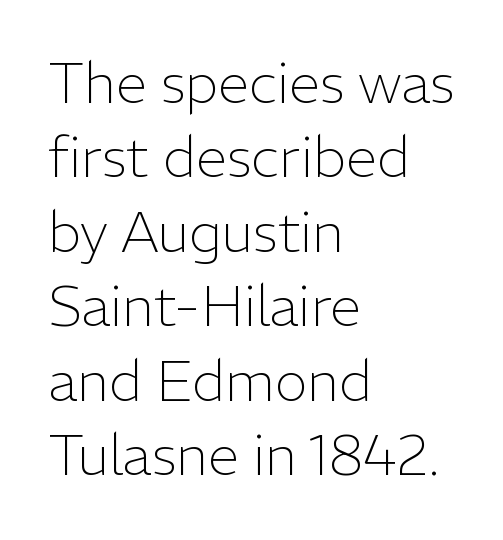
The image shows 56 px light sans-serif type, upright; set left-aligned, normal line spacing (1.33x), normal letter spacing, not underlined; low stroke contrast and a medium x-height.
